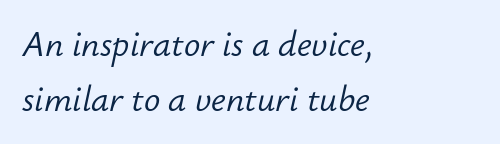
The image shows 34 px light type, italic (leaning right); set left-aligned, normal line spacing (1.62x), normal letter spacing, not underlined; low stroke contrast and a small x-height.
